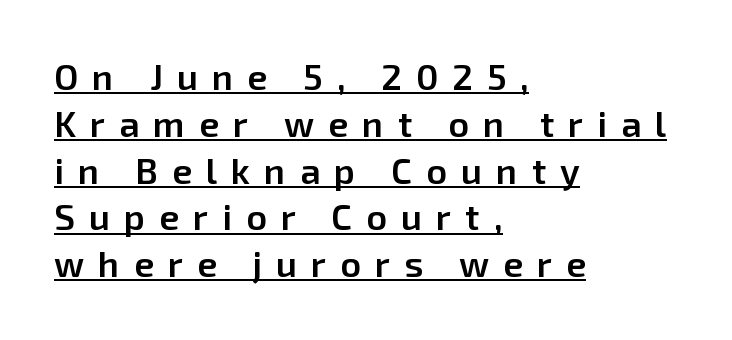
The designer left line spacing at the default. This is the regular roman posture of the typeface. The compositor pushed each line to the left boundary. The designer went with a sans here, leaving each stem footless.
